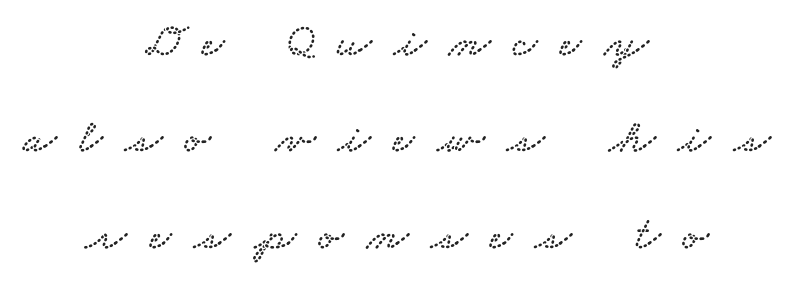
{"serif": "yes", "width": "wide", "stroke_contrast": "low", "x_height": "small", "monospaced": "no", "underline": "no", "align": "center", "line_spacing": "loose", "line_spacing_ratio": 2.01, "letter_spacing": "wide", "letter_spacing_em": 0.47, "glyph_px": 48}
